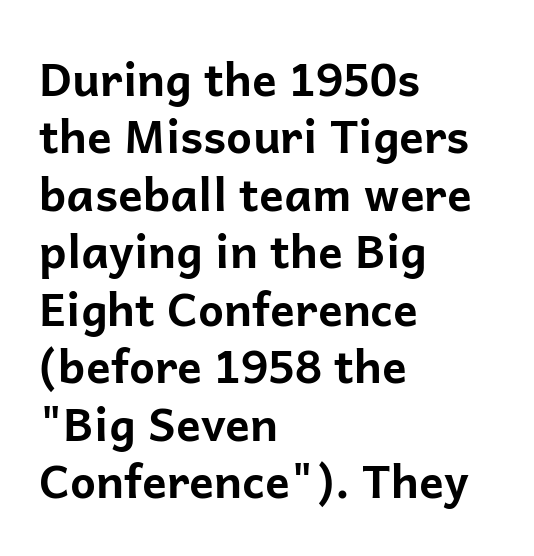
Q: Is the text bold? A: Yes.
Q: Is the text italic (slanted)? A: No, it is upright.
Q: Is the typeface a serif or a sans-serif typeface? A: Sans-serif.
Q: Is the text underlined? A: No.
Q: How is the paragraph aligned? A: Left-aligned.
Q: Is the spacing between letters normal or unusually wide? A: Normal.
Q: Is the spacing between lines tight, normal or loose? A: Normal.
Q: Width (condensed, normal, or wide)? A: Normal.
Q: Stroke contrast? A: Low.
Q: x-height? A: Medium.
Q: Monospaced? A: No.
